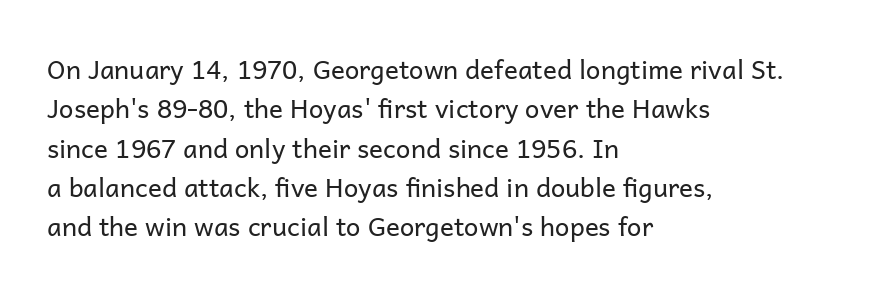
A typesetter would mark this as roman, not italic. Does the leading feel generous? No, just average. The typesetter chose a ragged-right arrangement here. The gaps between neighbouring characters are ordinary and unremarkable. Is this a heavy cut? Hardly; it is regular or lighter. The space directly below the letters is spotless.
